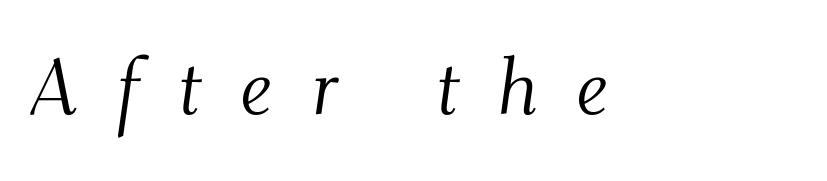
Proportional: the letters do not fall into vertical columns. The passage shown is typeset with a serif family. Unbolded letterforms with no extra heft. Quick note: italic. The horizontal fit of the characters is loose and conspicuously gappy. Descenders are the only things crossing below the line.
